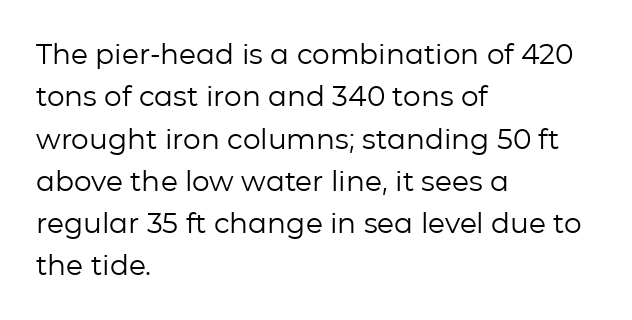
The image shows 28 px regular-weight sans-serif type, upright; set left-aligned, normal line spacing (1.51x), normal letter spacing, not underlined; low stroke contrast and a medium x-height.
